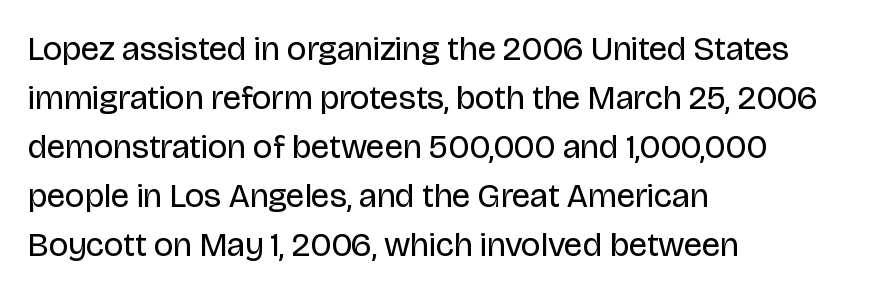
The image shows 34 px regular-weight sans-serif type, upright; set left-aligned, normal line spacing (1.44x), normal letter spacing, not underlined; low stroke contrast and a large x-height.
